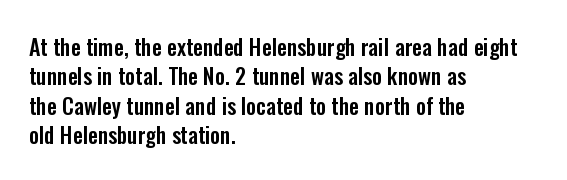
Q: Is the text italic (slanted)? A: No, it is upright.
Q: Is the text underlined? A: No.
Q: How is the paragraph aligned? A: Left-aligned.
Q: Is the spacing between letters normal or unusually wide? A: Normal.
Q: Is the spacing between lines tight, normal or loose? A: Normal.
